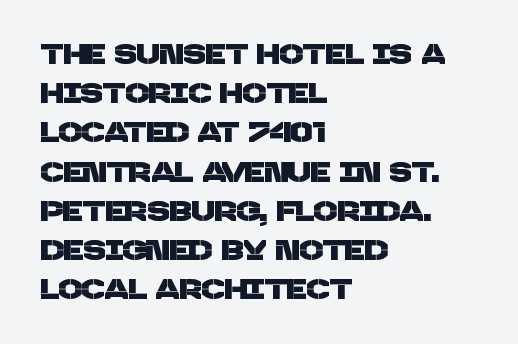
A student would call this left alignment; a typographer would say flush left, rag right. Proportional: the letters do not fall into vertical columns. Honestly, there is no underline to notice here at all. Standard letterfit; no display-style spreading of the glyphs.
